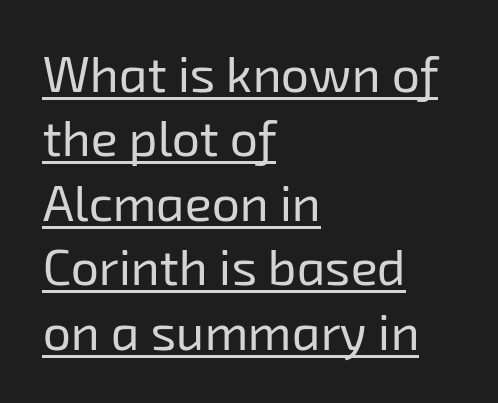
The image shows 50 px regular-weight sans-serif type; set left-aligned, normal line spacing (1.29x), normal letter spacing, underlined; low stroke contrast and a medium x-height.
